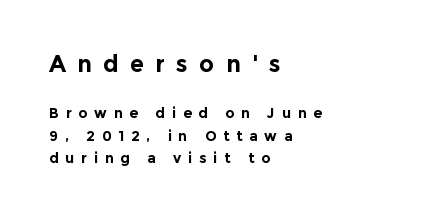
Q: Is the text bold? A: Yes.
Q: Is the text italic (slanted)? A: No, it is upright.
Q: Is the text underlined? A: No.
Q: How is the paragraph aligned? A: Left-aligned.
Q: Is the spacing between letters normal or unusually wide? A: Unusually wide.
Q: Is the spacing between lines tight, normal or loose? A: Normal.
Q: Which block of text is set in a larger size, the first (top) or the second (bottom)? A: The first (top) one.
